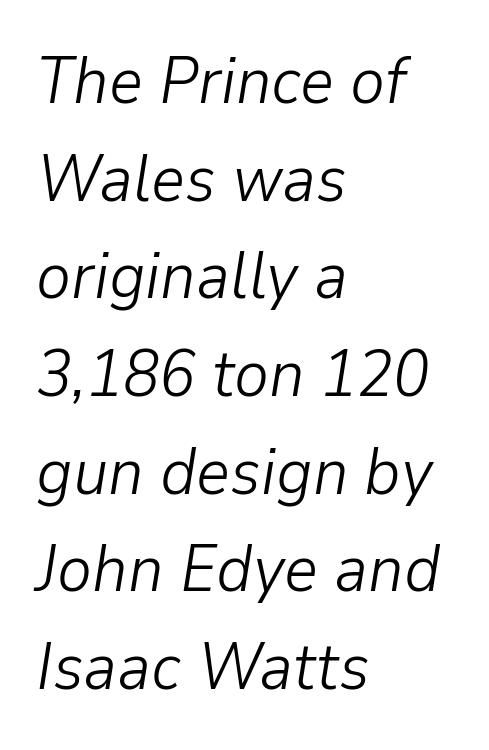
{"italic": "yes", "lean": "right", "slant_degrees": 9, "bold": "no", "weight": "light", "width": "normal", "stroke_contrast": "low", "x_height": "medium", "monospaced": "no", "underline": "no", "align": "left", "line_spacing": "normal", "line_spacing_ratio": 1.48, "letter_spacing": "normal", "letter_spacing_em": 0.0, "glyph_px": 66}
